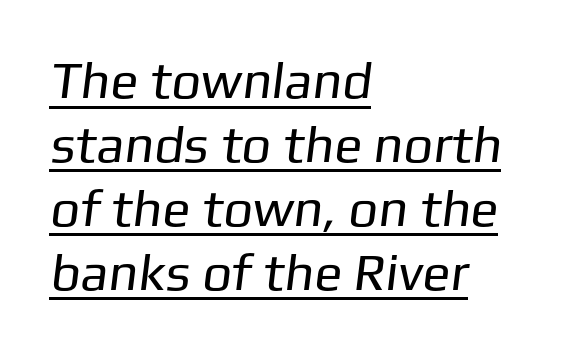
{"serif": "no", "bold": "no", "weight": "regular", "width": "normal", "stroke_contrast": "low", "x_height": "medium", "monospaced": "no", "underline": "yes", "align": "left", "line_spacing_ratio": 1.23, "letter_spacing": "normal", "letter_spacing_em": 0.0, "glyph_px": 52}
